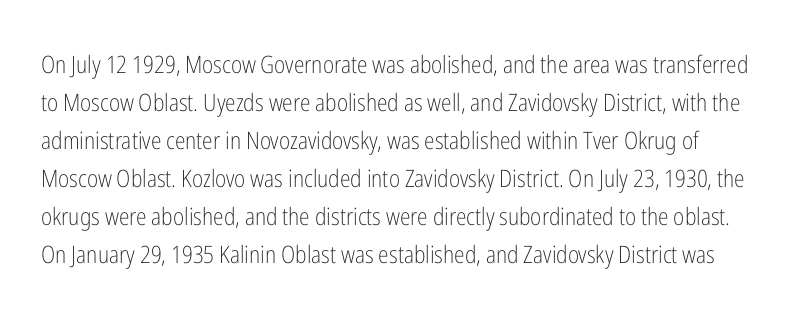
Q: Is the text bold? A: No.
Q: Is the text italic (slanted)? A: No, it is upright.
Q: Is the text underlined? A: No.
Q: Is the spacing between letters normal or unusually wide? A: Normal.
Q: Is the spacing between lines tight, normal or loose? A: Normal.
